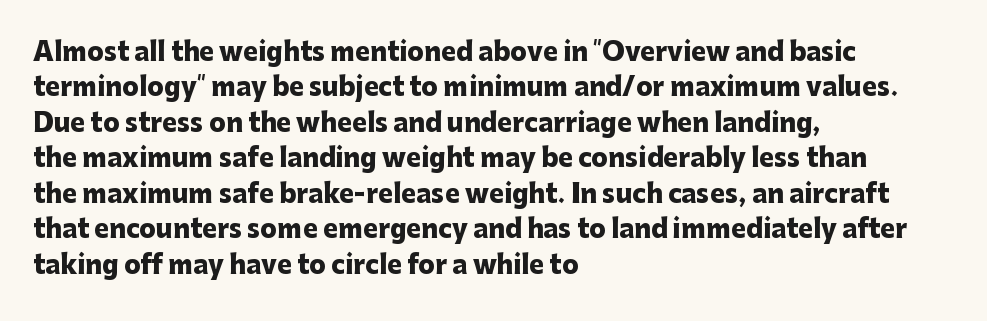
The image shows 25 px bold type, upright; set left-aligned, normal line spacing (1.42x), normal letter spacing, not underlined.
